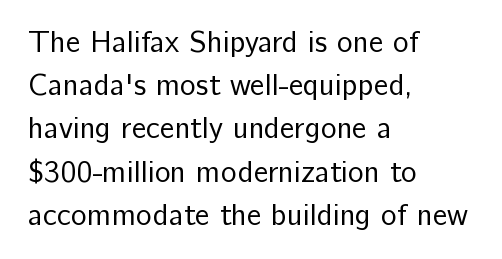
Nope, not italic — everything's standing straight. The rendering shows plain stroke endings on the letterforms — a sans-serif design. Evenly set lines give the paragraph a standard silhouette. Letters rest on an invisible, unmarked baseline.
